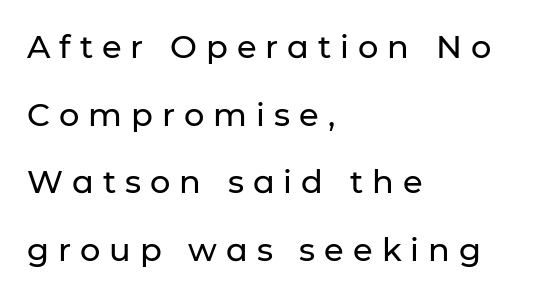
Q: Is the text italic (slanted)? A: No, it is upright.
Q: Is the typeface a serif or a sans-serif typeface? A: Sans-serif.
Q: Is the text underlined? A: No.
Q: How is the paragraph aligned? A: Left-aligned.
Q: Is the spacing between letters normal or unusually wide? A: Unusually wide.
Q: Is the spacing between lines tight, normal or loose? A: Loose.
Q: Width (condensed, normal, or wide)? A: Normal.
Q: Stroke contrast? A: Low.
Q: x-height? A: Medium.
Q: Monospaced? A: No.
